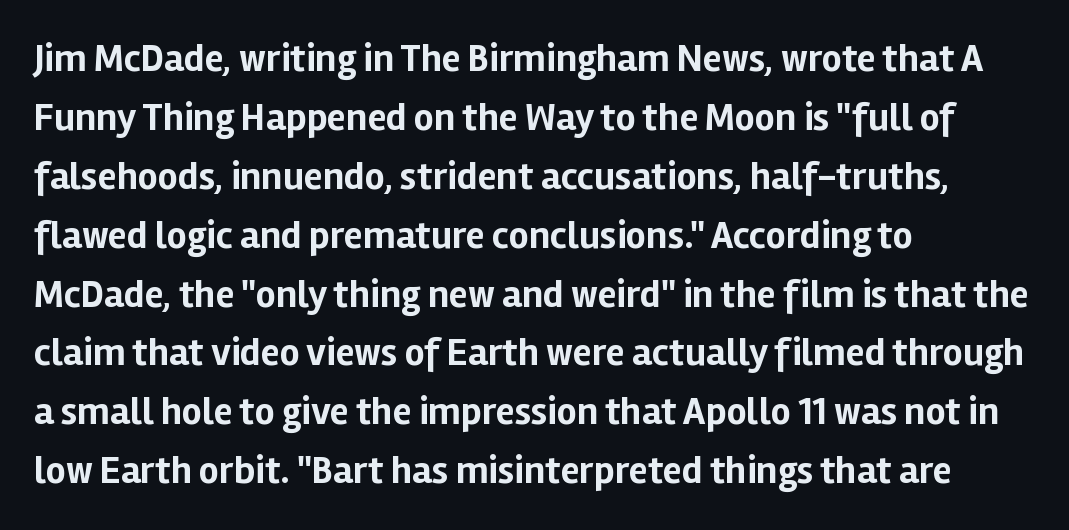
Q: Is the text bold? A: Yes.
Q: Is the text italic (slanted)? A: No, it is upright.
Q: Is the typeface a serif or a sans-serif typeface? A: Sans-serif.
Q: Is the text underlined? A: No.
Q: How is the paragraph aligned? A: Left-aligned.
Q: Is the spacing between letters normal or unusually wide? A: Normal.
Q: Is the spacing between lines tight, normal or loose? A: Normal.
Q: Width (condensed, normal, or wide)? A: Normal.
Q: Stroke contrast? A: Low.
Q: x-height? A: Medium.
Q: Monospaced? A: No.
